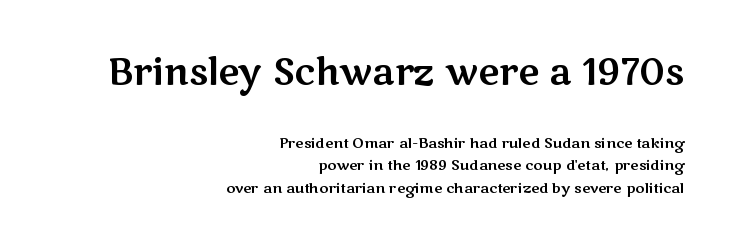
Q: Is the text italic (slanted)? A: No, it is upright.
Q: Is the typeface a serif or a sans-serif typeface? A: Sans-serif.
Q: Is the text underlined? A: No.
Q: How is the paragraph aligned? A: Right-aligned.
Q: Is the spacing between letters normal or unusually wide? A: Normal.
Q: Is the spacing between lines tight, normal or loose? A: Normal.
Q: Which block of text is set in a larger size, the first (top) or the second (bottom)? A: The first (top) one.
Q: Width (condensed, normal, or wide)? A: Wide.
Q: Stroke contrast? A: Medium.
Q: x-height? A: Medium.
Q: Monospaced? A: No.
